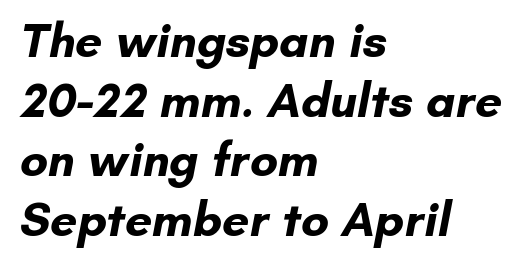
The image shows 48 px bold sans-serif type; set left-aligned, line spacing 1.24x, normal letter spacing, not underlined; low stroke contrast and a small x-height.
